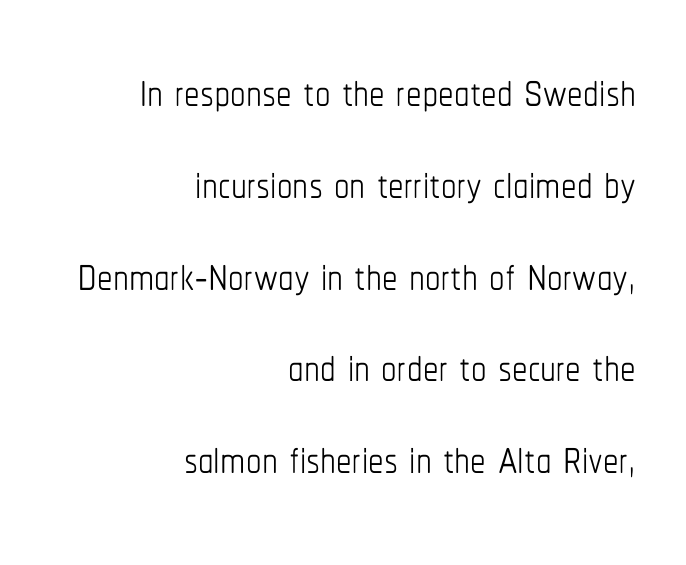
Underlining? Definitely not there. Evenly set lines give the paragraph a standard silhouette. This sample uses an upright cut, with every glyph sitting square on the baseline. Where is the straight margin? On the right. Observe the ordinary spacing: letters are neighbours, not strangers.
